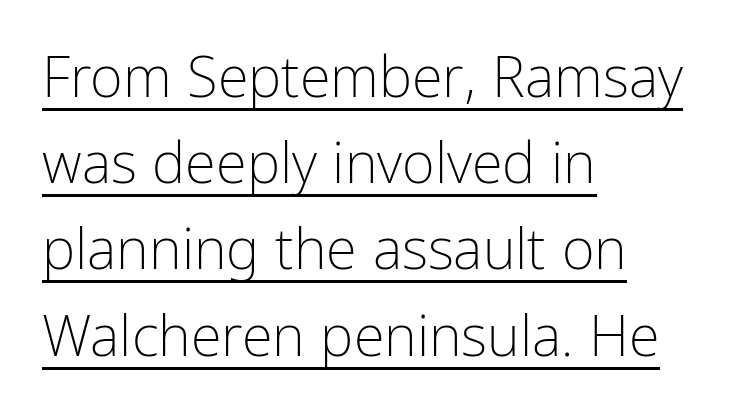
The image shows 56 px light, condensed sans-serif type, upright; set left-aligned, normal line spacing (1.54x), normal letter spacing, underlined; low stroke contrast and a medium x-height.
